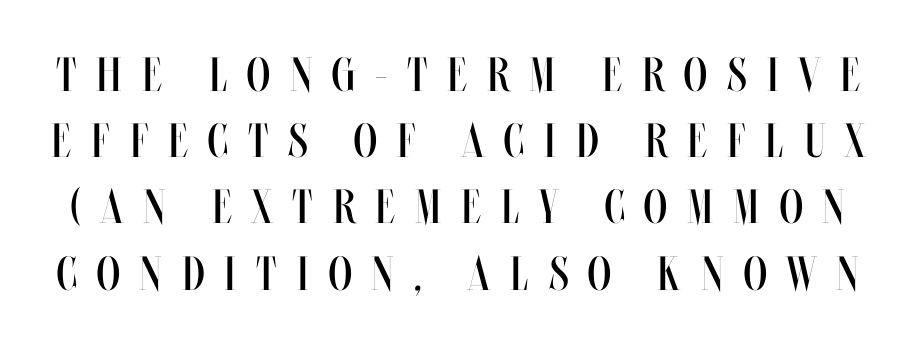
Q: Is the text bold? A: No.
Q: Is the text italic (slanted)? A: No, it is upright.
Q: Is the text underlined? A: No.
Q: Is the spacing between letters normal or unusually wide? A: Unusually wide.
Q: Is the spacing between lines tight, normal or loose? A: Normal.
Q: Width (condensed, normal, or wide)? A: Condensed.
Q: Stroke contrast? A: Medium.
Q: x-height? A: Large.
Q: Monospaced? A: No.
